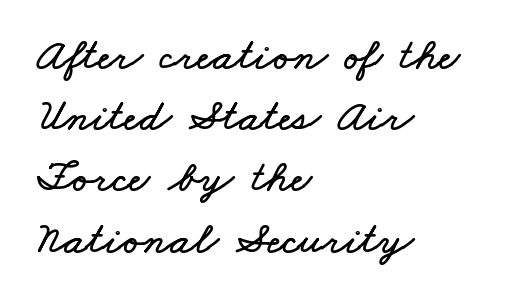
{"width": "wide", "stroke_contrast": "low", "x_height": "small", "monospaced": "no", "underline": "no", "align": "left", "line_spacing": "normal", "line_spacing_ratio": 1.36, "letter_spacing": "normal", "letter_spacing_em": 0.0, "glyph_px": 45}
